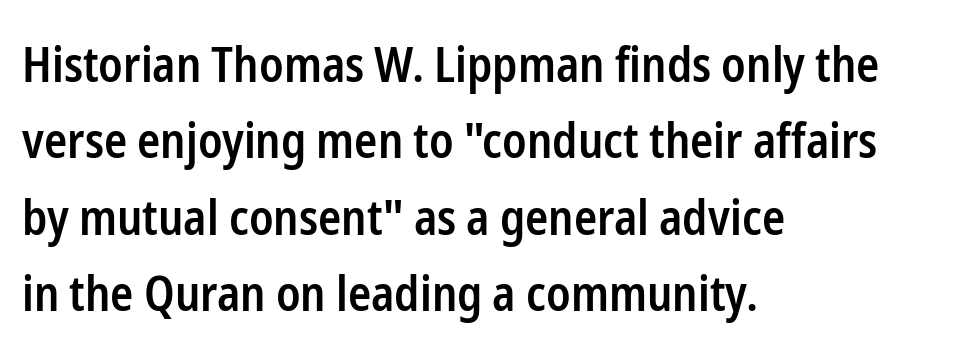
Q: Is the text bold? A: Semi-bold.
Q: Is the text italic (slanted)? A: No, it is upright.
Q: Is the typeface a serif or a sans-serif typeface? A: Sans-serif.
Q: Is the text underlined? A: No.
Q: How is the paragraph aligned? A: Left-aligned.
Q: Is the spacing between letters normal or unusually wide? A: Normal.
Q: Is the spacing between lines tight, normal or loose? A: Normal.
Q: Width (condensed, normal, or wide)? A: Condensed.
Q: Stroke contrast? A: Low.
Q: x-height? A: Medium.
Q: Monospaced? A: No.
